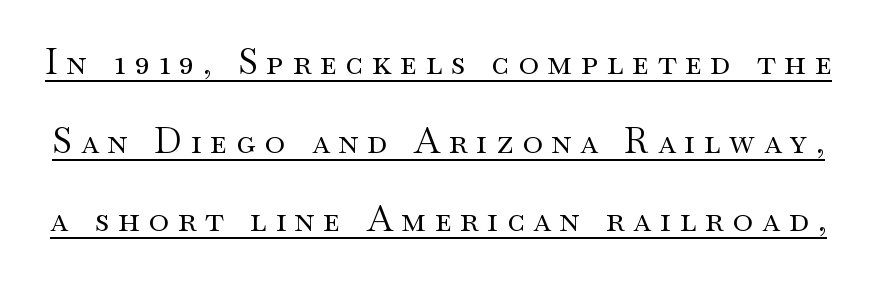
{"serif": "yes", "italic": "no", "bold": "no", "weight": "regular", "width": "wide", "stroke_contrast": "medium", "x_height": "small", "monospaced": "no", "underline": "yes", "line_spacing": "loose", "line_spacing_ratio": 2.25, "letter_spacing": "wide", "letter_spacing_em": 0.25, "glyph_px": 35}
